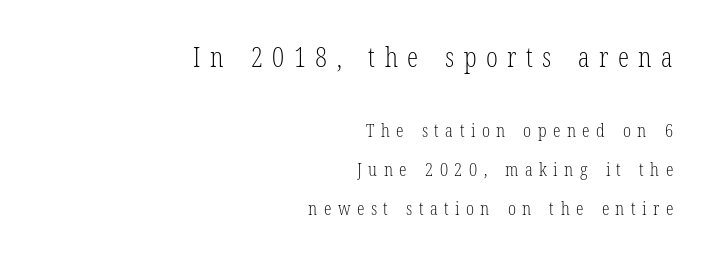
Q: Is the text bold? A: No.
Q: Is the text italic (slanted)? A: No, it is upright.
Q: Is the typeface a serif or a sans-serif typeface? A: Serif.
Q: Is the text underlined? A: No.
Q: How is the paragraph aligned? A: Right-aligned.
Q: Is the spacing between letters normal or unusually wide? A: Unusually wide.
Q: Is the spacing between lines tight, normal or loose? A: Loose.
Q: Which block of text is set in a larger size, the first (top) or the second (bottom)? A: The first (top) one.
Q: Width (condensed, normal, or wide)? A: Condensed.
Q: Stroke contrast? A: Low.
Q: x-height? A: Medium.
Q: Monospaced? A: No.
